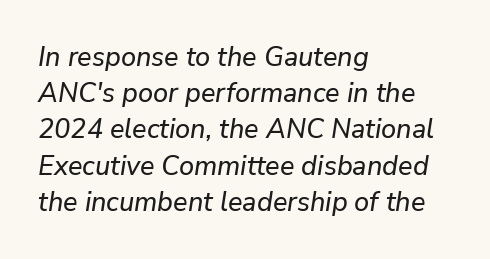
How are the letters spaced? Ordinarily, with no added tracking. The baseline area is clear. Compared with ordinary roman type, these characters are visibly tilted. Baseline-to-baseline distance is the conventional proportion of letter height.
